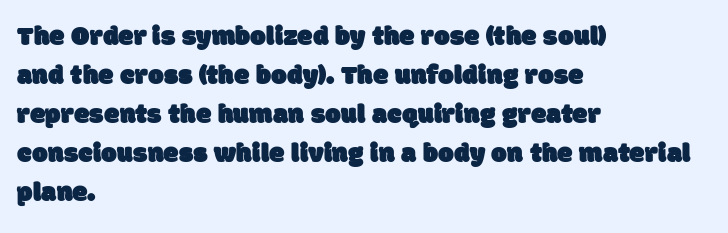
The image shows 28 px sans-serif type; set left-aligned, normal line spacing (1.39x), normal letter spacing, not underlined; low stroke contrast and a large x-height.
